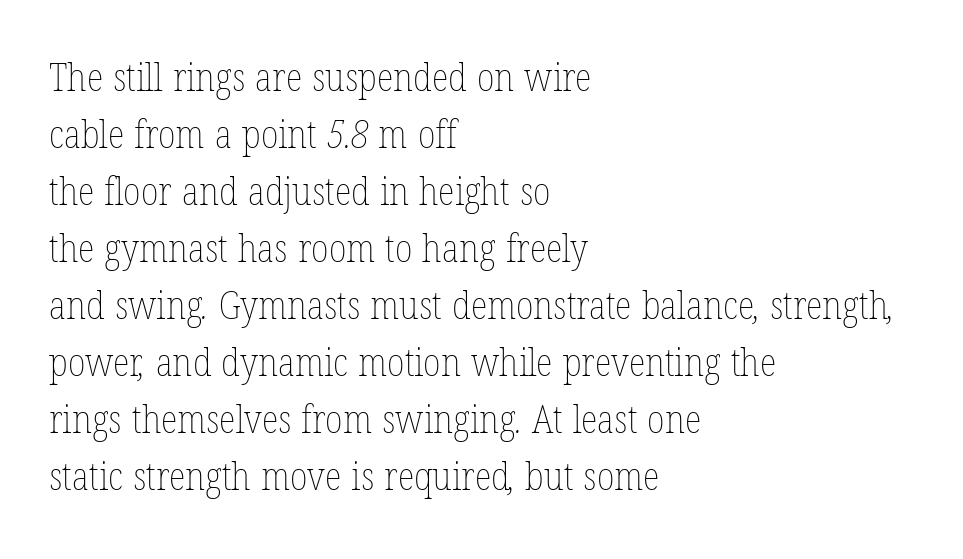
The image shows 39 px thin, condensed type; set left-aligned, normal line spacing (1.46x), normal letter spacing, not underlined; low stroke contrast and a medium x-height.
